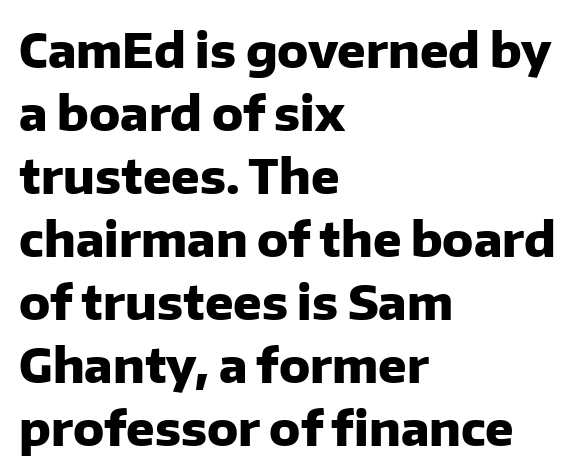
Thick stems and heavy bowls — unmistakably bold. Underline: absent. One glance says typical: line gaps are just what's usual. The gaps between neighbouring characters are ordinary and unremarkable.
